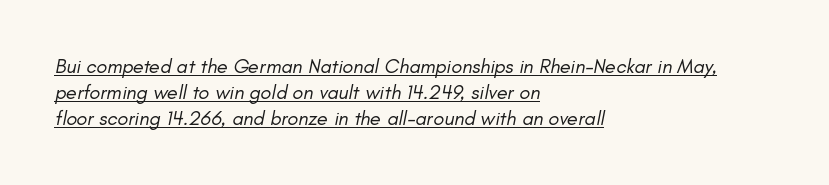
The typesetter has applied underlining to the passage shown. The line-height multiplier appears to be the usual default. Nothing unusual about the tracking: characters are spaced as the font intends. Italic? Definitely — the glyphs are oblique.
